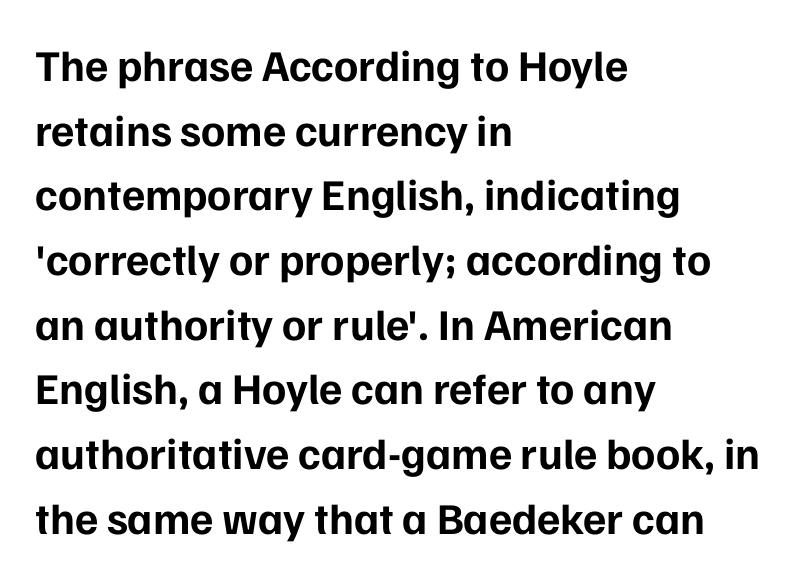
Q: Is the text bold? A: Yes.
Q: Is the text italic (slanted)? A: No, it is upright.
Q: Is the typeface a serif or a sans-serif typeface? A: Sans-serif.
Q: Is the text underlined? A: No.
Q: How is the paragraph aligned? A: Left-aligned.
Q: Is the spacing between letters normal or unusually wide? A: Normal.
Q: Is the spacing between lines tight, normal or loose? A: Normal.
Q: Width (condensed, normal, or wide)? A: Normal.
Q: Stroke contrast? A: Low.
Q: x-height? A: Medium.
Q: Monospaced? A: No.
